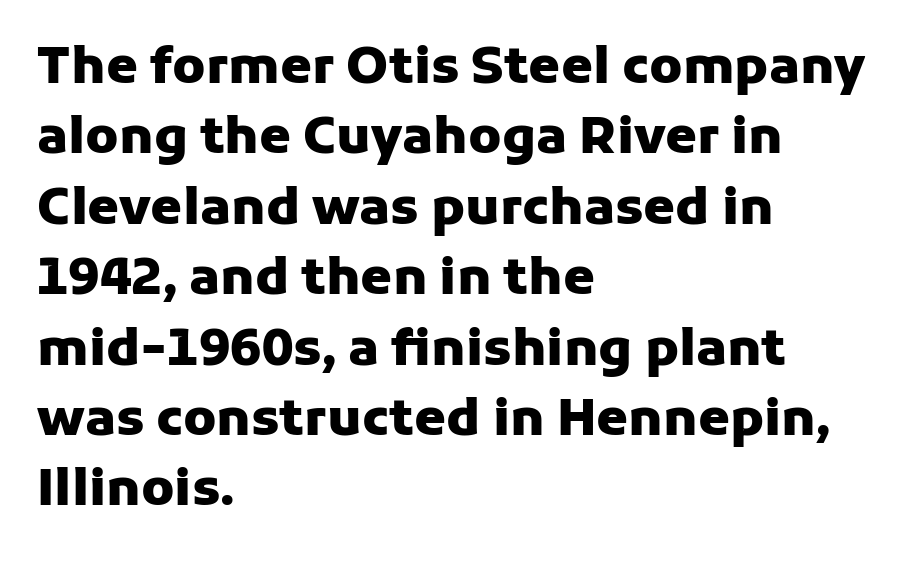
The image shows 51 px heavy sans-serif type, upright; set left-aligned, normal line spacing (1.38x), normal letter spacing, not underlined; low stroke contrast and a medium x-height.
